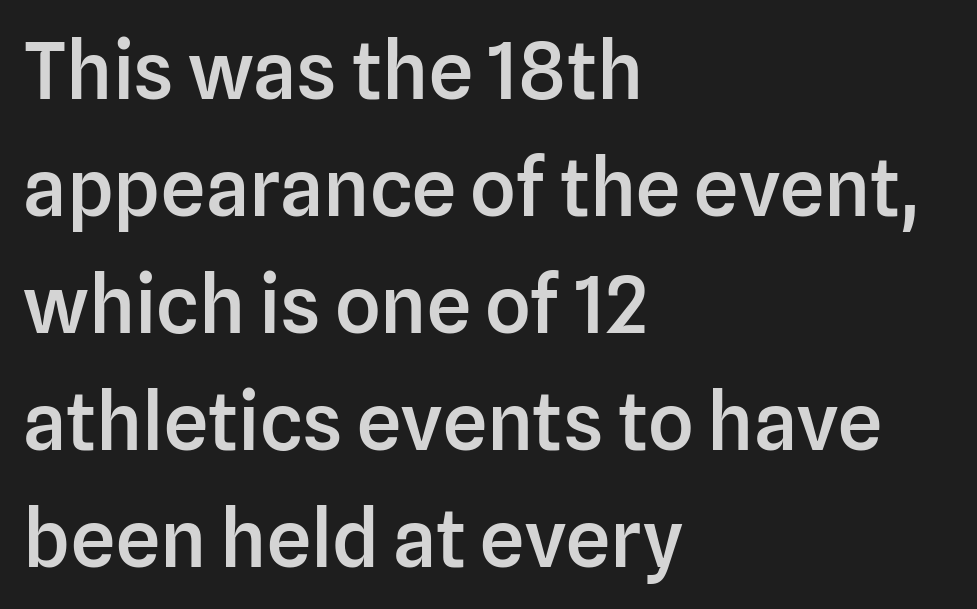
{"serif": "no", "italic": "no", "bold": "semi", "weight": "semibold", "width": "normal", "stroke_contrast": "low", "x_height": "medium", "monospaced": "no", "underline": "no", "align": "left", "line_spacing": "normal", "line_spacing_ratio": 1.48, "letter_spacing": "normal", "letter_spacing_em": 0.0, "glyph_px": 79}
